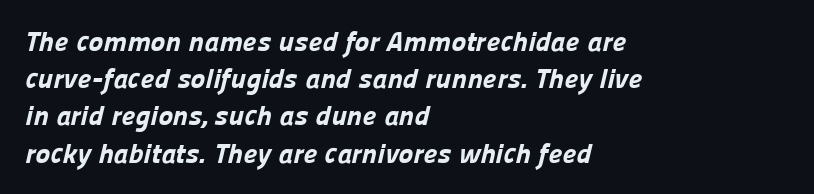
Q: Is the text bold? A: Yes.
Q: Is the typeface a serif or a sans-serif typeface? A: Sans-serif.
Q: Is the text underlined? A: No.
Q: How is the paragraph aligned? A: Left-aligned.
Q: Is the spacing between letters normal or unusually wide? A: Normal.
Q: Is the spacing between lines tight, normal or loose? A: Normal.
Q: Width (condensed, normal, or wide)? A: Normal.
Q: Stroke contrast? A: Low.
Q: x-height? A: Medium.
Q: Monospaced? A: No.
